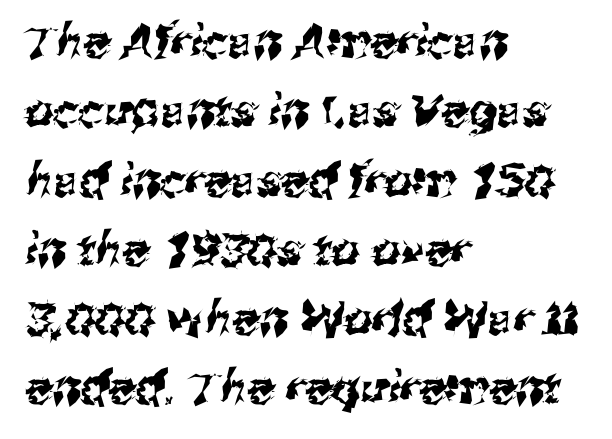
I'd call this a sans setting — the letters go barefoot. You could not count columns in this text — the font is proportionally spaced. Reading down the block, your eye returns to a fixed left position each line. Type without underlining. Line spacing here is normal. A typesetter would call this zero additional tracking.
